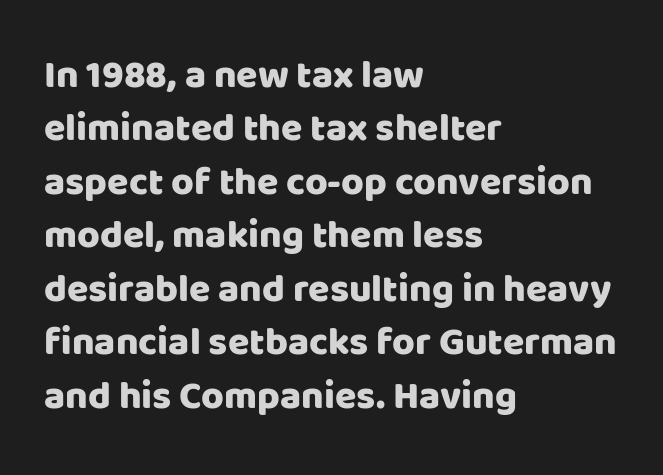
The image shows 39 px sans-serif type, upright; set left-aligned, normal line spacing (1.37x), normal letter spacing, not underlined; low stroke contrast and a large x-height.
